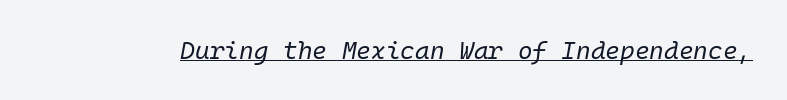
Q: Is the text bold? A: No.
Q: Is the text italic (slanted)? A: Yes, it leans right by about 10 degrees.
Q: Is the text underlined? A: Yes.
Q: Is the spacing between letters normal or unusually wide? A: Normal.
